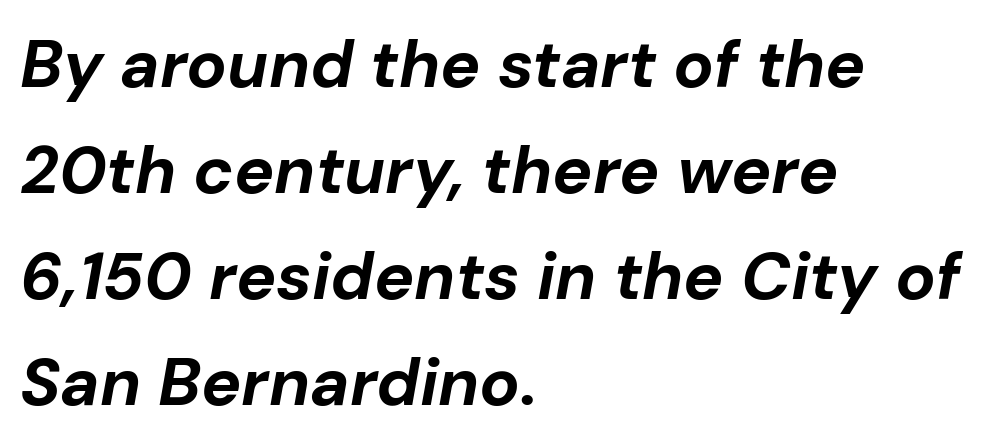
{"italic": "yes", "lean": "right", "slant_degrees": 10, "bold": "yes", "weight": "bold", "width": "normal", "stroke_contrast": "low", "x_height": "medium", "monospaced": "no", "underline": "no", "align": "left", "line_spacing": "normal", "line_spacing_ratio": 1.58, "letter_spacing": "normal", "letter_spacing_em": 0.0, "glyph_px": 67}
